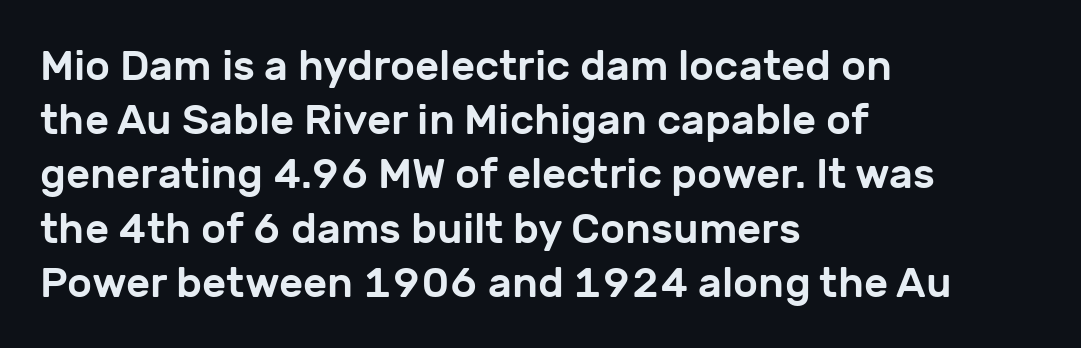
The image shows 42 px sans-serif type, upright; set left-aligned, normal line spacing (1.29x), normal letter spacing, not underlined; low stroke contrast and a medium x-height.
